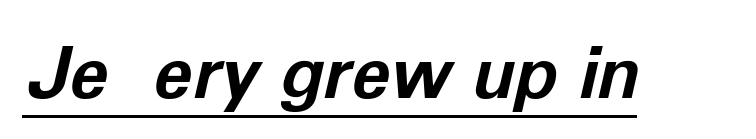
The image shows 71 px bold type, italic (leaning right); set normal letter spacing, underlined; low stroke contrast and a medium x-height.
